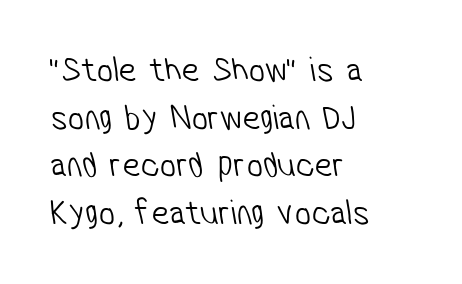
Q: Is the text bold? A: No.
Q: Is the typeface a serif or a sans-serif typeface? A: Sans-serif.
Q: Is the text underlined? A: No.
Q: How is the paragraph aligned? A: Left-aligned.
Q: Is the spacing between letters normal or unusually wide? A: Normal.
Q: Is the spacing between lines tight, normal or loose? A: Normal.
Q: Width (condensed, normal, or wide)? A: Condensed.
Q: Stroke contrast? A: Low.
Q: x-height? A: Medium.
Q: Monospaced? A: No.
